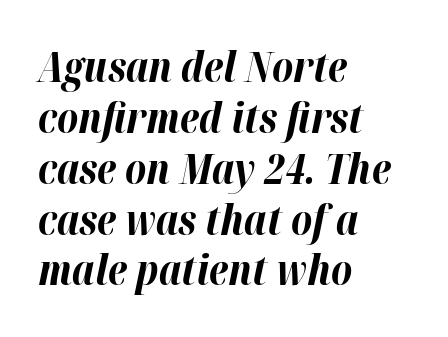
Letter spacing: default. The rendering uses natural spacing where letterforms have individual widths. Teacher's note: observe the even left margin — that is flush-left alignment. The whole block is typeset with a tilt. The foot of each line stays bare and open. Emphasis by weight is at full strength: bold.
